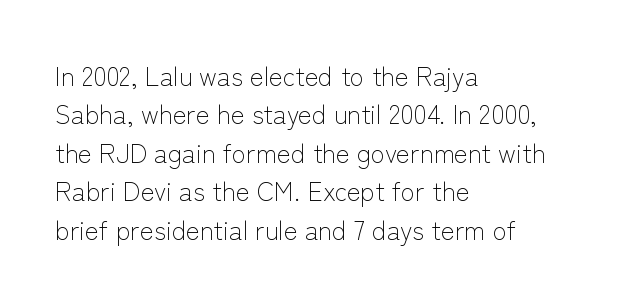
{"italic": "no", "bold": "no", "underline": "no", "align": "left", "line_spacing": "normal", "line_spacing_ratio": 1.48, "letter_spacing": "normal", "letter_spacing_em": 0.0, "glyph_px": 26}
